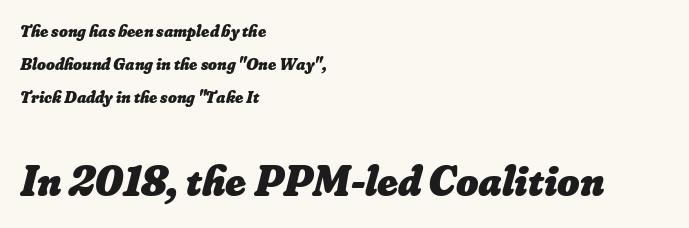
Has an underline been added? It has not. The text block is weighted toward the left margin, trailing off unevenly rightward. The horizontal fit of the characters is conventional and even. The letters advance in unequal steps, a hallmark of proportional type.
